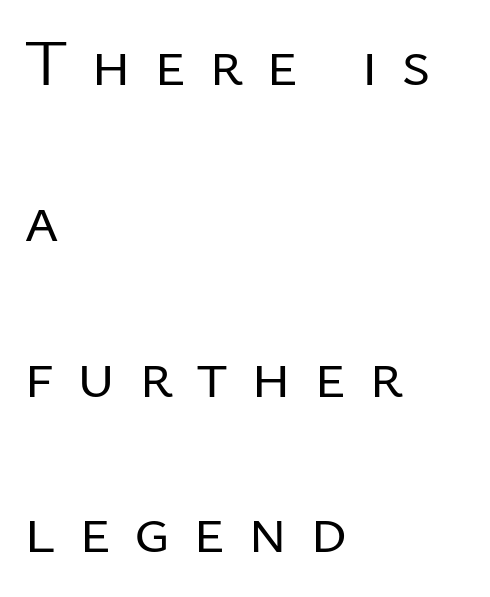
The characters are drawn with everyday or finer stroke widths. You can tell from the bare stems that sans-serif type was used. One glance says open: line gaps are wider than usual. Underlining? Definitely not there. Every stem runs plumb, perpendicular to the baseline. Is the block centered? No — it sits flush against the left margin.
